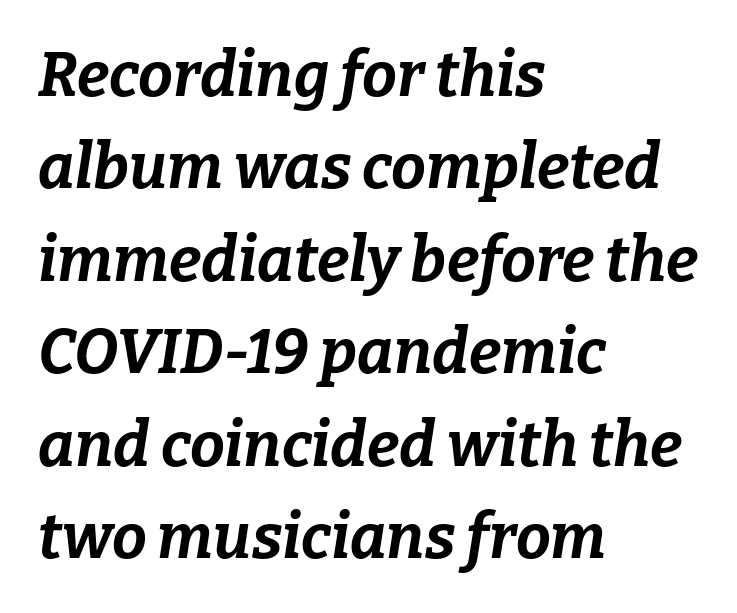
The image shows 62 px bold type, italic (leaning right); set left-aligned, normal line spacing (1.49x), normal letter spacing, not underlined; low stroke contrast and a medium x-height.
